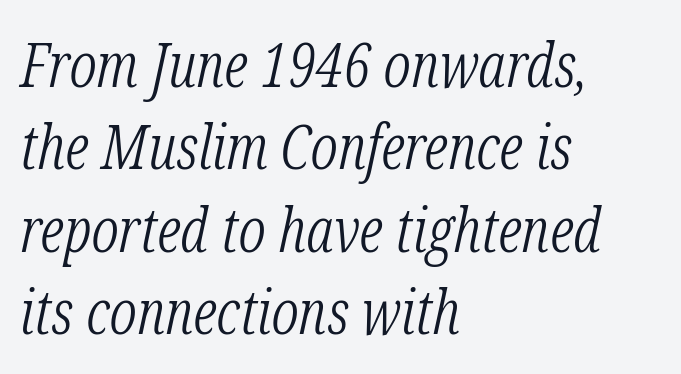
Q: Is the text bold? A: No.
Q: Is the text italic (slanted)? A: Yes, it leans right by about 12 degrees.
Q: Is the typeface a serif or a sans-serif typeface? A: Serif.
Q: Is the text underlined? A: No.
Q: How is the paragraph aligned? A: Left-aligned.
Q: Is the spacing between letters normal or unusually wide? A: Normal.
Q: Is the spacing between lines tight, normal or loose? A: Normal.
Q: Width (condensed, normal, or wide)? A: Condensed.
Q: Stroke contrast? A: Low.
Q: x-height? A: Medium.
Q: Monospaced? A: No.
